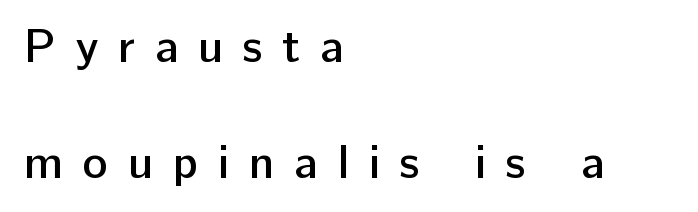
Q: Is the text bold? A: Semi-bold.
Q: Is the text italic (slanted)? A: No, it is upright.
Q: Is the typeface a serif or a sans-serif typeface? A: Sans-serif.
Q: Is the text underlined? A: No.
Q: How is the paragraph aligned? A: Left-aligned.
Q: Is the spacing between letters normal or unusually wide? A: Unusually wide.
Q: Is the spacing between lines tight, normal or loose? A: Loose.
Q: Width (condensed, normal, or wide)? A: Normal.
Q: Stroke contrast? A: Low.
Q: x-height? A: Medium.
Q: Monospaced? A: No.
